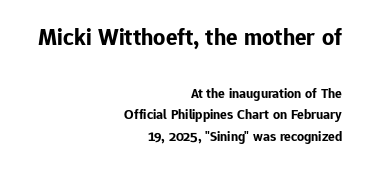
Lines of text with bare space underneath. Does the leading feel generous? No, just average. Tall strokes in this sample are plumb rather than angled. Bigger letters appear in the top chunk; the bottom chunk is reduced. Here the glyphs are tracked normally, forming tight word shapes.
